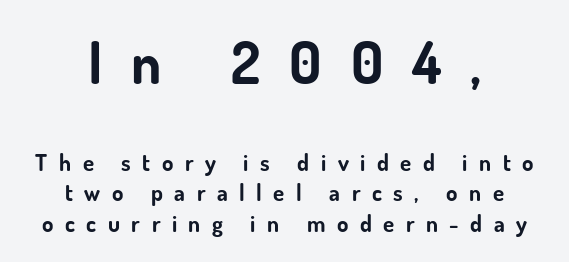
The image shows 58 px bold sans-serif type, upright; set centered, normal line spacing (1.32x), unusually wide letter spacing (+0.5 em), not underlined; the first (top) block is 2.52x larger; low stroke contrast and a small x-height.
